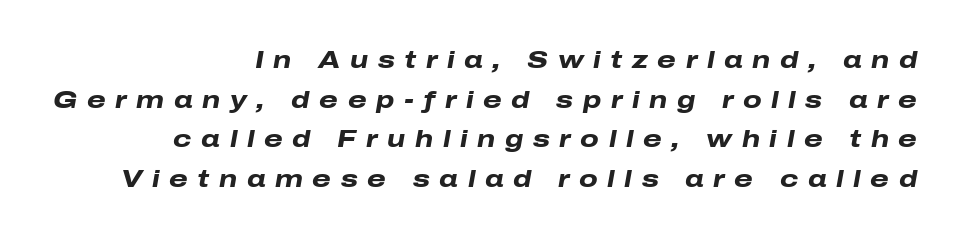
Heavy, bold letterforms. The glyphs are unaccompanied by any horizontal stroke below them. The passage shown has open, widely tracked lettering throughout. Designer's note — italics engaged. Regular leading.
